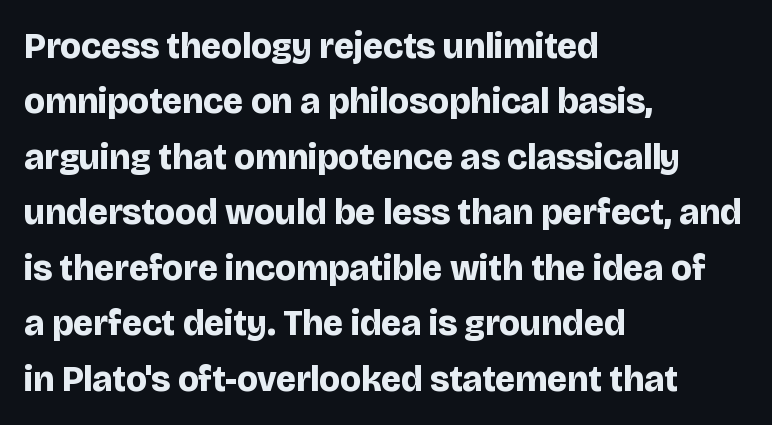
Q: Is the text bold? A: Yes.
Q: Is the text italic (slanted)? A: No, it is upright.
Q: Is the typeface a serif or a sans-serif typeface? A: Sans-serif.
Q: Is the text underlined? A: No.
Q: How is the paragraph aligned? A: Left-aligned.
Q: Is the spacing between letters normal or unusually wide? A: Normal.
Q: Is the spacing between lines tight, normal or loose? A: Normal.
Q: Width (condensed, normal, or wide)? A: Normal.
Q: Stroke contrast? A: Low.
Q: x-height? A: Large.
Q: Monospaced? A: No.
